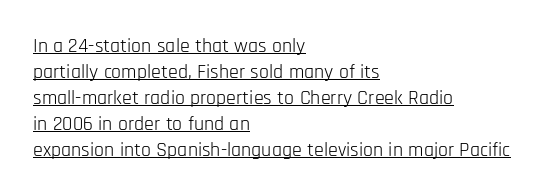
The image shows 20 px text type, upright; set left-aligned, normal line spacing (1.3x), normal letter spacing, underlined.
